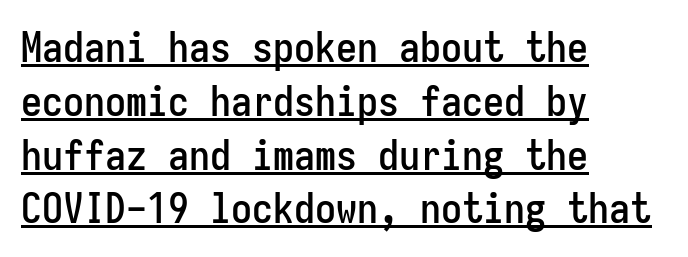
The image shows 42 px condensed sans-serif type, upright, monospaced; set left-aligned, normal line spacing (1.28x), normal letter spacing, underlined; low stroke contrast and a medium x-height.
